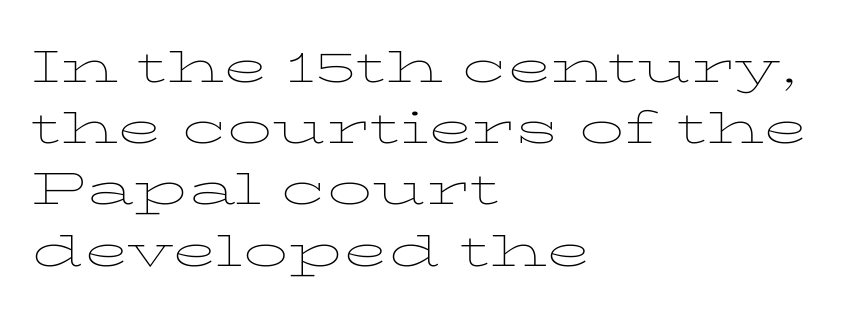
{"serif": "yes", "italic": "no", "bold": "no", "weight": "thin", "width": "wide", "stroke_contrast": "low", "x_height": "medium", "monospaced": "no", "underline": "no", "align": "left", "line_spacing": "normal", "line_spacing_ratio": 1.36, "letter_spacing": "normal", "letter_spacing_em": 0.0, "glyph_px": 45}
